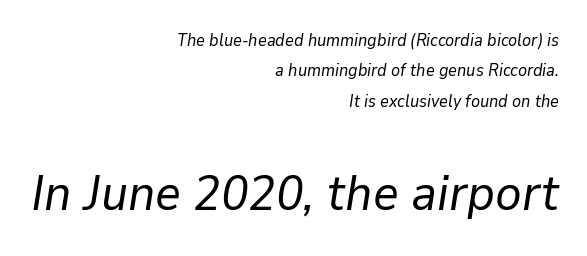
The image shows 50 px regular-weight type, italic (leaning right); set right-aligned, line spacing 1.78x, normal letter spacing, not underlined; the second (bottom) block is 2.94x larger; low stroke contrast and a medium x-height.
